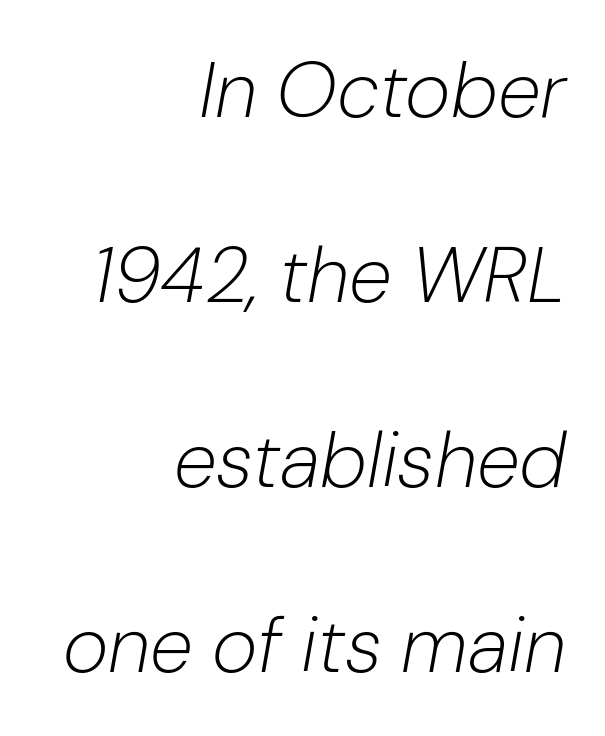
Reading down the block, your eye finds every line finishing at a fixed right position. The foot of each line stays bare and open. Compared with typical paragraphs, the rows here are farther apart. How are the letters spaced? Ordinarily, with no added tracking. Do the characters align in a grid? No, the font is proportional.
